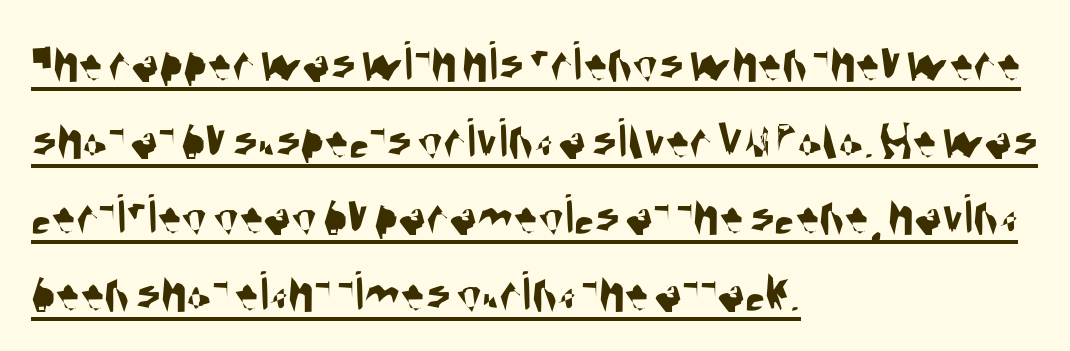
Q: Is the typeface a serif or a sans-serif typeface? A: Sans-serif.
Q: Is the text underlined? A: Yes.
Q: How is the paragraph aligned? A: Left-aligned.
Q: Is the spacing between letters normal or unusually wide? A: Normal.
Q: Is the spacing between lines tight, normal or loose? A: Normal.
Q: Width (condensed, normal, or wide)? A: Condensed.
Q: Stroke contrast? A: Medium.
Q: x-height? A: Large.
Q: Monospaced? A: No.
